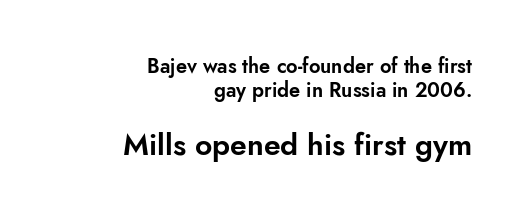
You could call the tracking neutral — neither tight nor loose. The more generous point size was reserved for the lower chunk. Horizontal alignment here is rightward, an uncommon choice for prose. Is this a fixed-width face? No — the glyphs have proportional, varying widths. The typeface chosen for these lines omits serifs.
